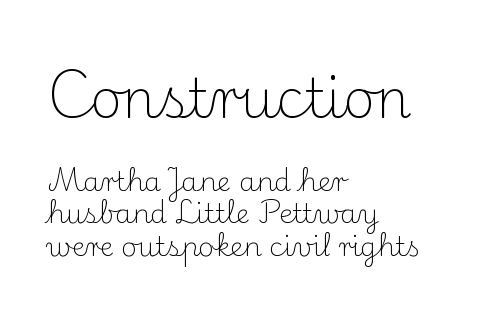
The image shows 54 px light serif type, upright; set left-aligned, line spacing 1.21x, normal letter spacing, not underlined; the first (top) block is 2.0x larger; medium stroke contrast and a small x-height.
